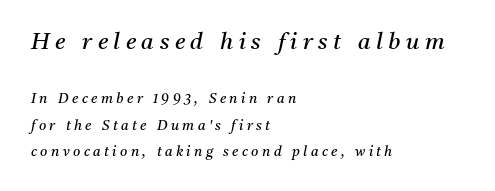
Q: Is the text bold? A: No.
Q: Is the text italic (slanted)? A: Yes, it leans right by about 11 degrees.
Q: Is the text underlined? A: No.
Q: How is the paragraph aligned? A: Left-aligned.
Q: Is the spacing between letters normal or unusually wide? A: Unusually wide.
Q: Which block of text is set in a larger size, the first (top) or the second (bottom)? A: The first (top) one.
